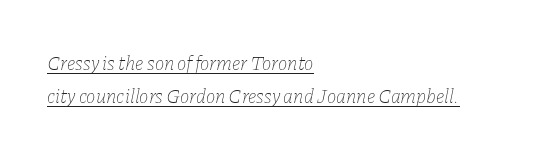
{"italic": "yes", "lean": "right", "slant_degrees": 11, "bold": "no", "underline": "yes", "align": "left", "line_spacing": "normal", "line_spacing_ratio": 1.65, "letter_spacing": "normal", "letter_spacing_em": 0.0, "glyph_px": 20}
